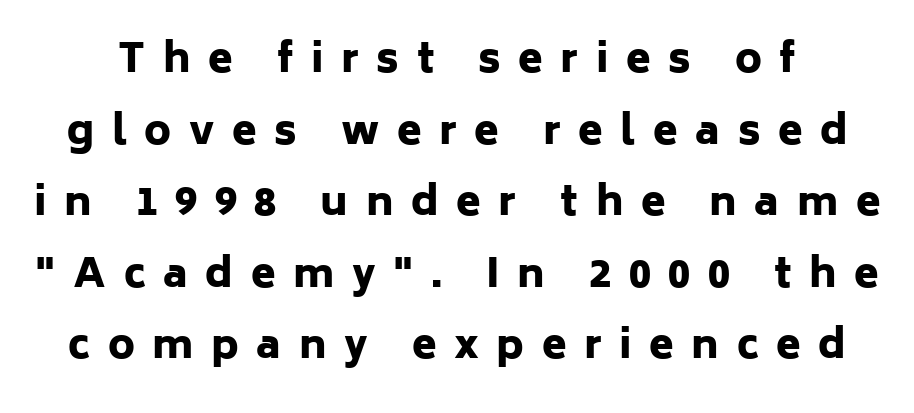
The axis of the letterforms is exactly vertical. These lines have a slow, spaced-out rhythm from letter to letter. Think of a printed novel: that variable character pitch is what you see here. Regarding serifs, this sample does without them. Check under the words: just untouched page.
